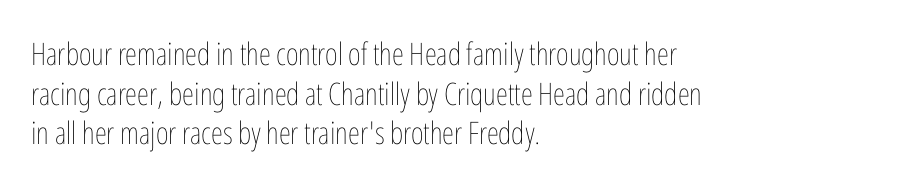
Do the characters align in a grid? No, the font is proportional. Alignment: flush left. Each new line begins a customary step beneath the previous one. Glyph-to-glyph distance matches everyday printed text.
